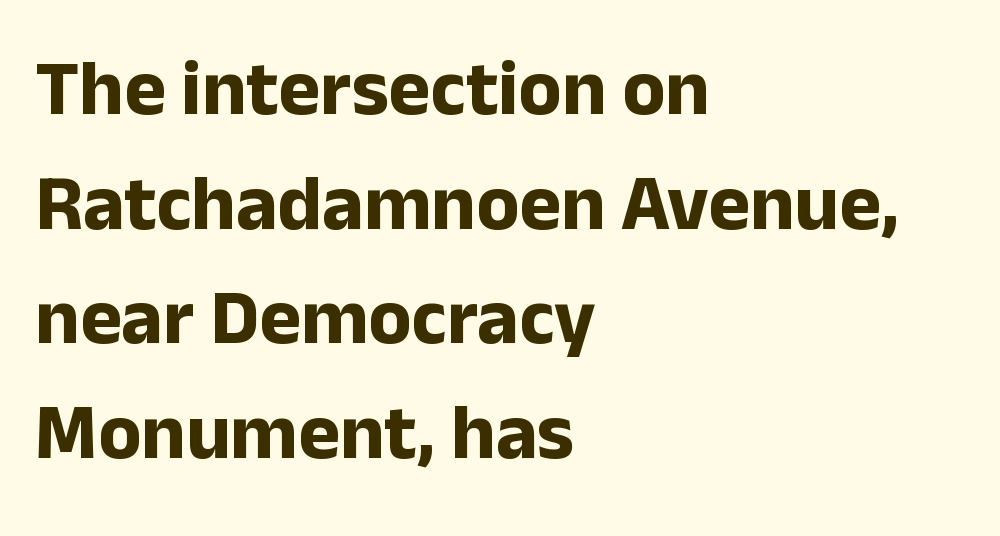
{"serif": "no", "italic": "no", "bold": "yes", "weight": "bold", "width": "normal", "stroke_contrast": "low", "x_height": "medium", "monospaced": "no", "underline": "no", "align": "left", "line_spacing": "normal", "line_spacing_ratio": 1.45, "letter_spacing": "normal", "letter_spacing_em": 0.0, "glyph_px": 79}
